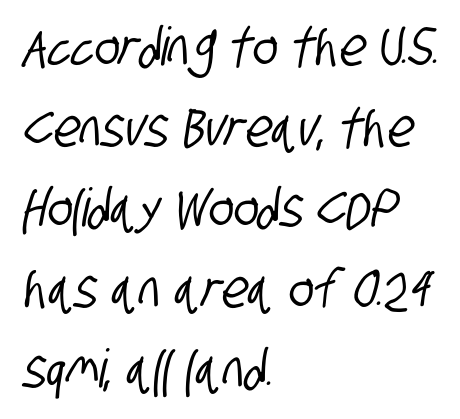
{"serif": "no", "width": "condensed", "stroke_contrast": "low", "x_height": "large", "monospaced": "no", "underline": "no", "align": "left", "line_spacing": "normal", "line_spacing_ratio": 1.52, "letter_spacing": "normal", "letter_spacing_em": 0.0, "glyph_px": 53}
